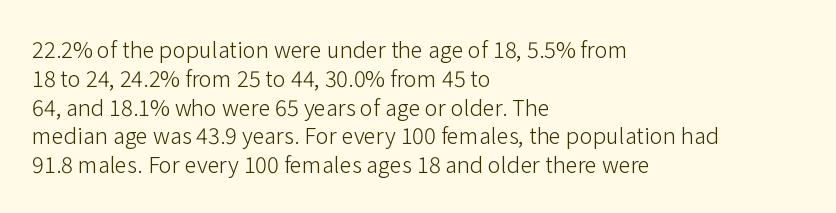
The image shows 22 px text type, upright; set left-aligned, normal line spacing (1.31x), normal letter spacing, not underlined.
